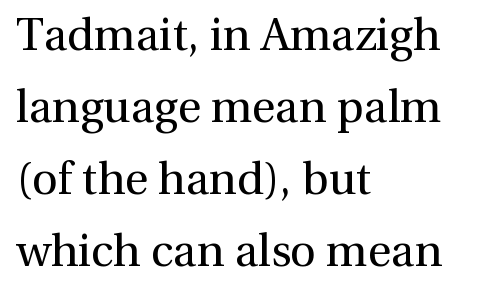
The image shows 45 px regular-weight serif type, upright; set left-aligned, normal line spacing (1.6x), normal letter spacing, not underlined; a medium x-height.
